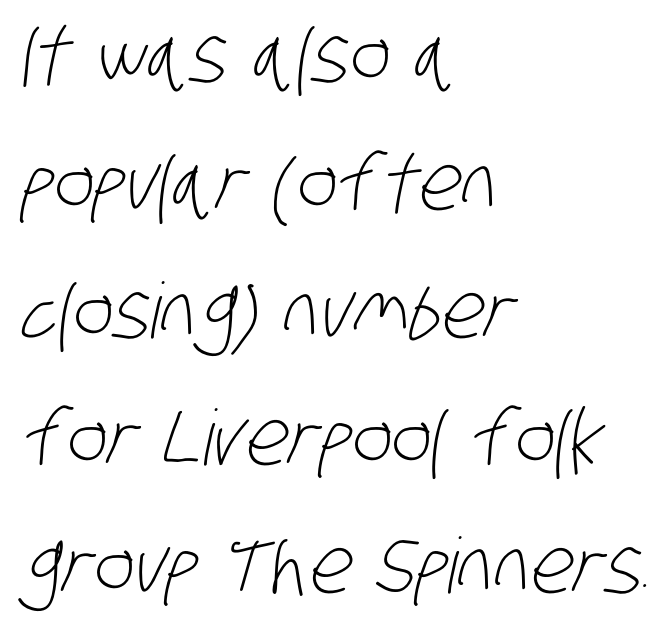
The rendering anchors every line to the left-hand side. Honestly, there is no underline to notice here at all. The line-height multiplier appears to be the usual default. The face looks like a standard text weight, possibly lighter. Examine the stroke ends and you'll find no serifs. Observe the ordinary spacing: letters are neighbours, not strangers.
